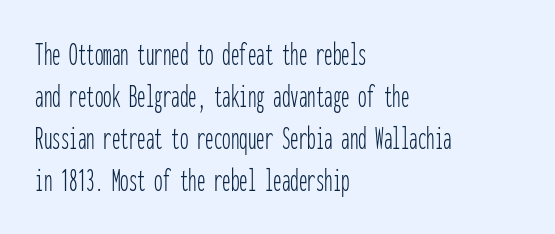
Is the letter spacing exaggerated? No — it looks like the ordinary default. Letters rest on an invisible, unmarked baseline. A light-to-regular cut is what we see here. Typeset ragged right — the left edge is the straight one.
